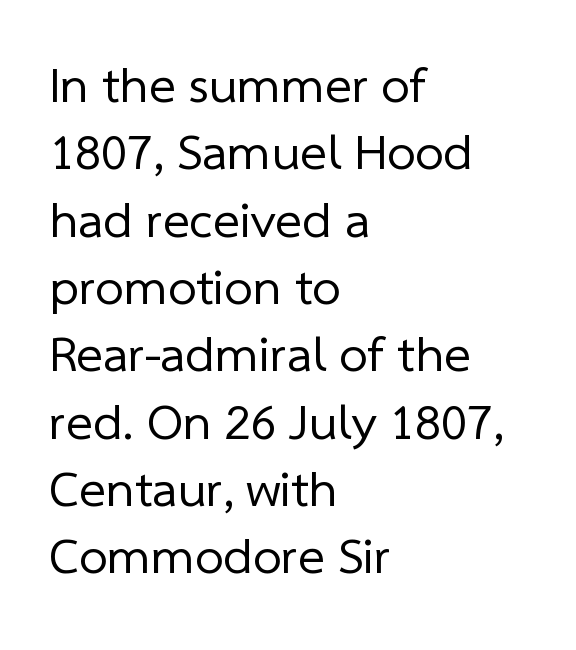
The image shows 51 px regular-weight sans-serif type; set left-aligned, normal line spacing (1.32x), normal letter spacing, not underlined; low stroke contrast and a medium x-height.
